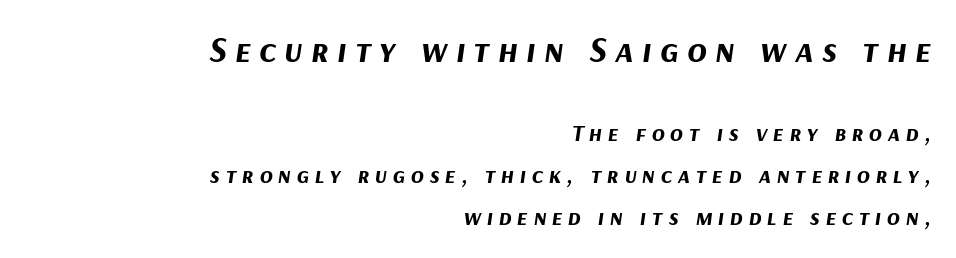
{"italic": "yes", "lean": "right", "slant_degrees": 9, "bold": "yes", "weight": "bold", "width": "normal", "stroke_contrast": "medium", "x_height": "medium", "monospaced": "no", "underline": "no", "align": "right", "line_spacing_ratio": 1.74, "letter_spacing": "wide", "letter_spacing_em": 0.23, "larger_block": "first", "size_ratio": 1.5, "glyph_px": 36}
